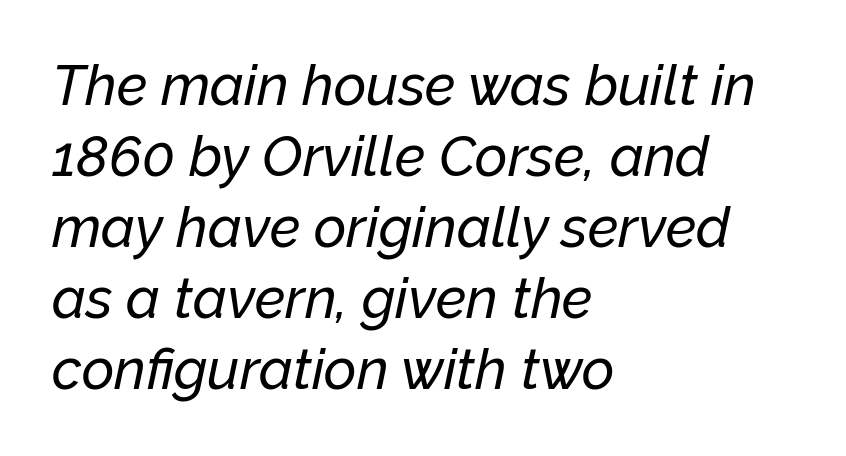
Q: Is the text italic (slanted)? A: Yes, it leans right by about 12 degrees.
Q: Is the text underlined? A: No.
Q: How is the paragraph aligned? A: Left-aligned.
Q: Is the spacing between letters normal or unusually wide? A: Normal.
Q: Is the spacing between lines tight, normal or loose? A: Normal.
Q: Width (condensed, normal, or wide)? A: Normal.
Q: Stroke contrast? A: Low.
Q: x-height? A: Medium.
Q: Monospaced? A: No.
